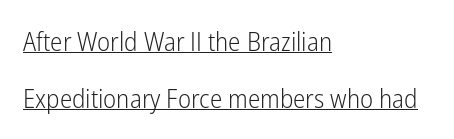
Line spacing here is loose. Quick note: underline on. Italic: no, the glyphs are upright roman. Does the copy run flush right? No — it runs flush left. Unbolded letterforms with no extra heft.
